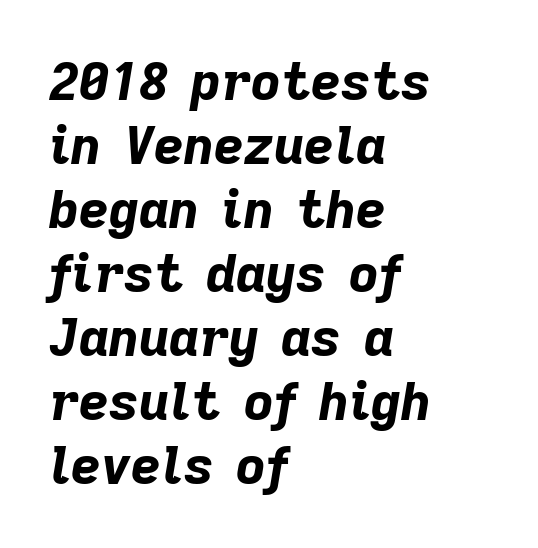
Q: Is the text bold? A: Yes.
Q: Is the text italic (slanted)? A: Yes, it leans right by about 9 degrees.
Q: Is the text underlined? A: No.
Q: How is the paragraph aligned? A: Left-aligned.
Q: Is the spacing between letters normal or unusually wide? A: Normal.
Q: Width (condensed, normal, or wide)? A: Normal.
Q: Stroke contrast? A: Low.
Q: x-height? A: Medium.
Q: Monospaced? A: No.
